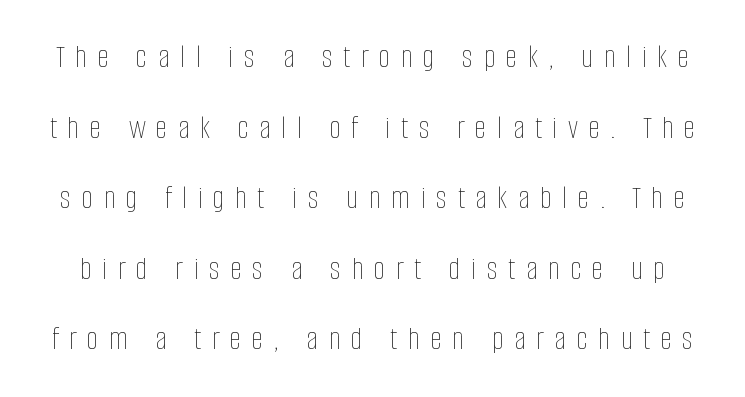
The image shows 33 px thin, condensed type, upright; set loose line spacing (2.14x), unusually wide letter spacing (+0.32 em), not underlined; low stroke contrast and a large x-height.
